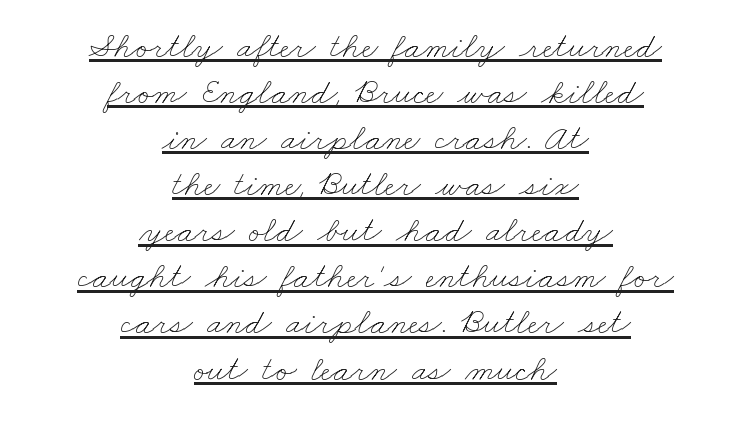
{"bold": "no", "weight": "thin", "width": "wide", "stroke_contrast": "low", "x_height": "small", "monospaced": "no", "underline": "yes", "align": "center", "line_spacing": "normal", "line_spacing_ratio": 1.28, "letter_spacing": "normal", "letter_spacing_em": 0.0, "glyph_px": 36}
